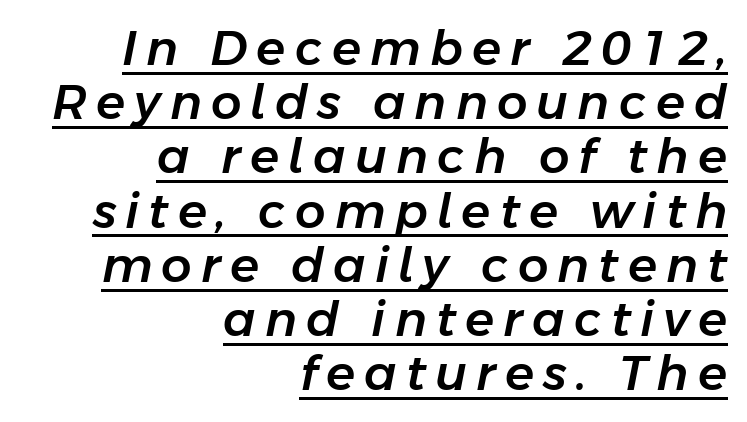
Q: Is the text italic (slanted)? A: Yes, it leans right by about 11 degrees.
Q: Is the text underlined? A: Yes.
Q: How is the paragraph aligned? A: Right-aligned.
Q: Is the spacing between lines tight, normal or loose? A: Tight.
Q: Width (condensed, normal, or wide)? A: Normal.
Q: Stroke contrast? A: Low.
Q: x-height? A: Medium.
Q: Monospaced? A: No.
